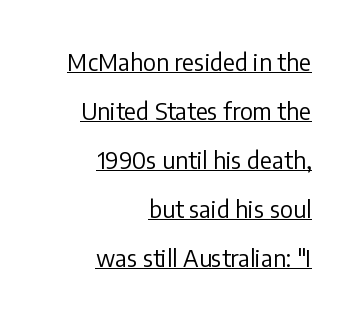
{"italic": "no", "bold": "no", "underline": "yes", "align": "right", "line_spacing": "loose", "line_spacing_ratio": 2.13, "letter_spacing": "normal", "letter_spacing_em": 0.0, "glyph_px": 23}
